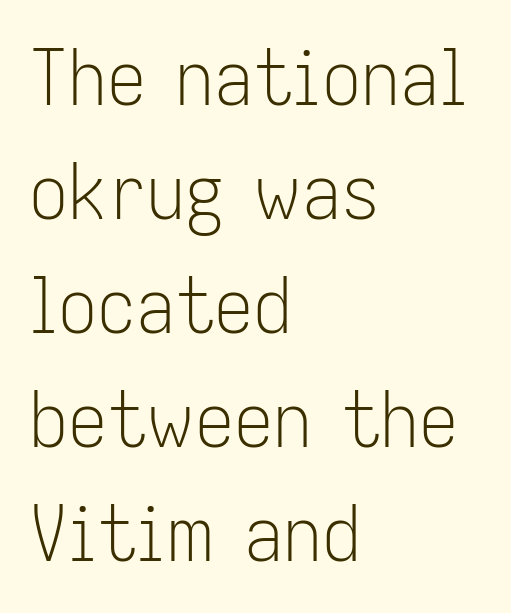
{"serif": "no", "italic": "no", "bold": "no", "weight": "light", "width": "condensed", "stroke_contrast": "low", "x_height": "medium", "monospaced": "no", "underline": "no", "align": "left", "line_spacing": "normal", "line_spacing_ratio": 1.46, "letter_spacing": "normal", "letter_spacing_em": 0.0, "glyph_px": 78}
